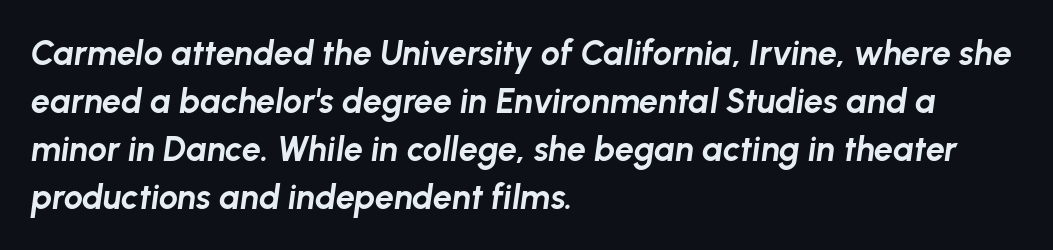
{"italic": "yes", "lean": "right", "slant_degrees": 8, "bold": "yes", "weight": "bold", "width": "normal", "stroke_contrast": "low", "x_height": "medium", "monospaced": "no", "underline": "no", "align": "left", "line_spacing": "normal", "line_spacing_ratio": 1.41, "letter_spacing": "normal", "letter_spacing_em": 0.0, "glyph_px": 34}
